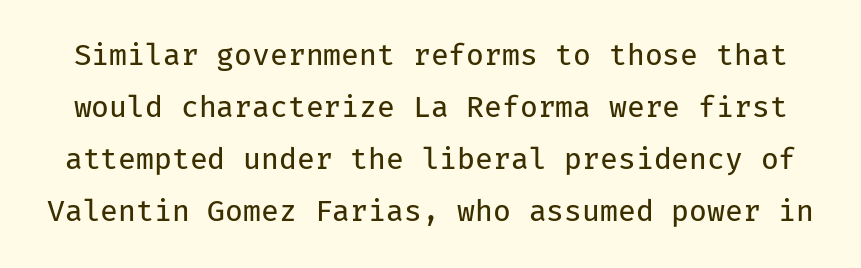
{"serif": "no", "italic": "no", "bold": "no", "weight": "regular", "width": "normal", "stroke_contrast": "low", "x_height": "medium", "monospaced": "yes", "underline": "no", "line_spacing_ratio": 1.79, "letter_spacing": "normal", "letter_spacing_em": 0.0, "glyph_px": 29}
